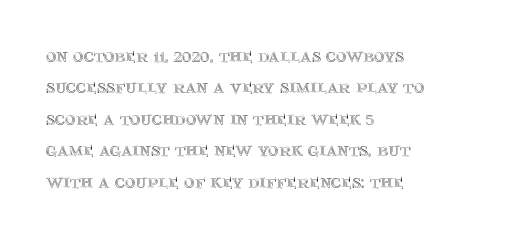
The image shows 20 px text type, upright; set left-aligned, normal line spacing (1.57x), normal letter spacing, not underlined.
